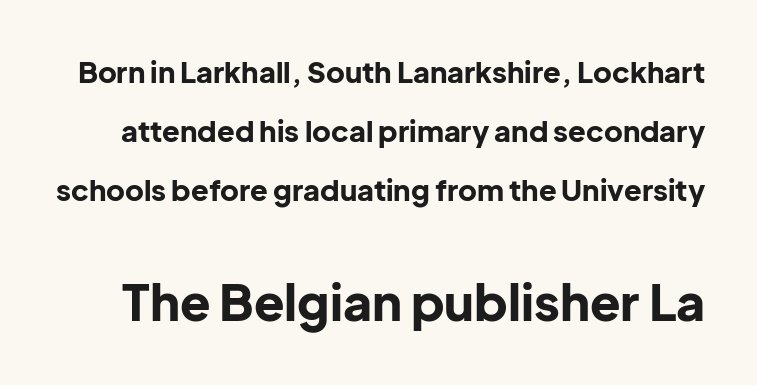
{"serif": "no", "italic": "no", "bold": "yes", "weight": "bold", "width": "normal", "stroke_contrast": "low", "x_height": "medium", "monospaced": "no", "underline": "no", "line_spacing": "loose", "line_spacing_ratio": 2.03, "letter_spacing": "normal", "letter_spacing_em": 0.0, "larger_block": "second", "size_ratio": 1.72, "glyph_px": 50}
